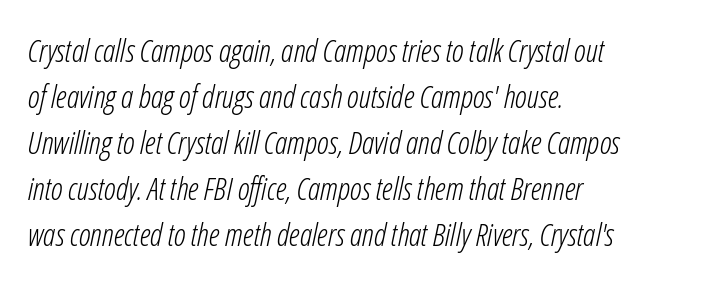
The image shows 31 px light, condensed type, italic (leaning right); set left-aligned, normal line spacing (1.48x), normal letter spacing, not underlined; low stroke contrast and a medium x-height.
